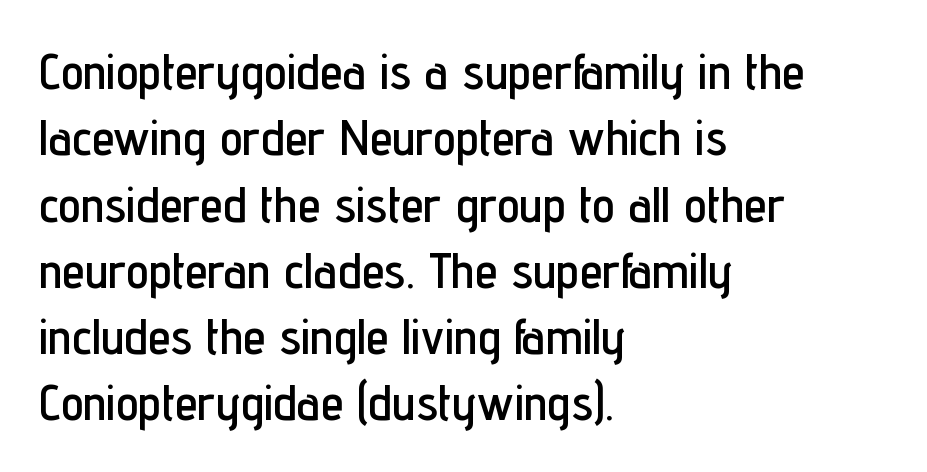
{"serif": "no", "italic": "no", "width": "condensed", "stroke_contrast": "low", "x_height": "medium", "monospaced": "no", "underline": "no", "align": "left", "line_spacing": "normal", "line_spacing_ratio": 1.3, "letter_spacing": "normal", "letter_spacing_em": 0.0, "glyph_px": 51}
